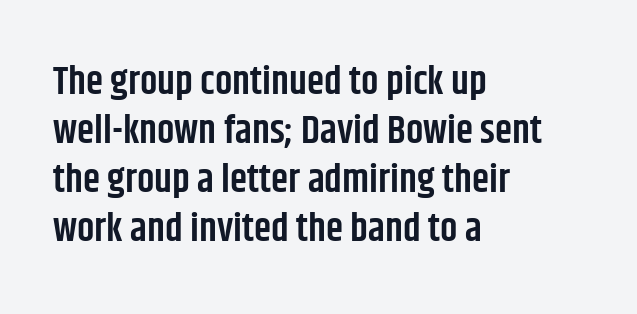
Ordinary non-slanted type is in use. The passage shown is semibold, sitting just below true bold. Summary of vertical rhythm: regular, with standard interline spacing. Check under the words: just untouched page. A sans-serif font was chosen for this passage.
